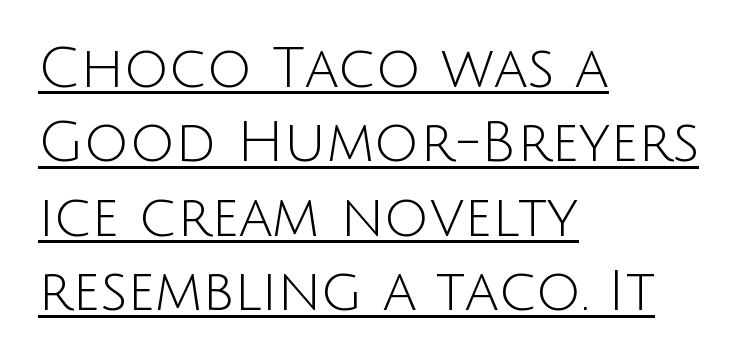
The text block is weighted toward the left margin, trailing off unevenly rightward. Nope, not italic — everything's standing straight. Heft: none added — not bold. Character widths vary here, with narrow letters taking less room than wide ones.
